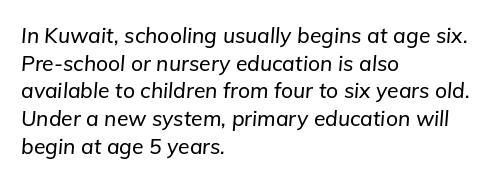
If you measured baseline to baseline, you'd find a middling distance. Beneath every word, the page is bare. Style check: oblique. The tracking reads as untouched default to a designer's eye. Teacher's note: observe the even left margin — that is flush-left alignment.
